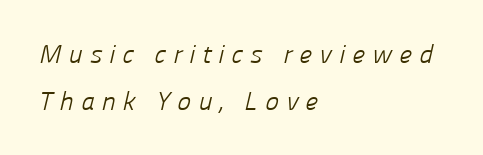
The image shows 26 px text type; set left-aligned, line spacing 1.79x, unusually wide letter spacing (+0.27 em), not underlined.
